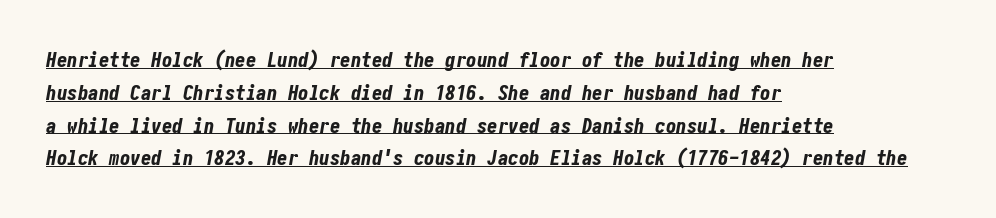
The image shows 21 px bold type, italic (leaning right); set left-aligned, normal line spacing (1.56x), normal letter spacing, underlined.
